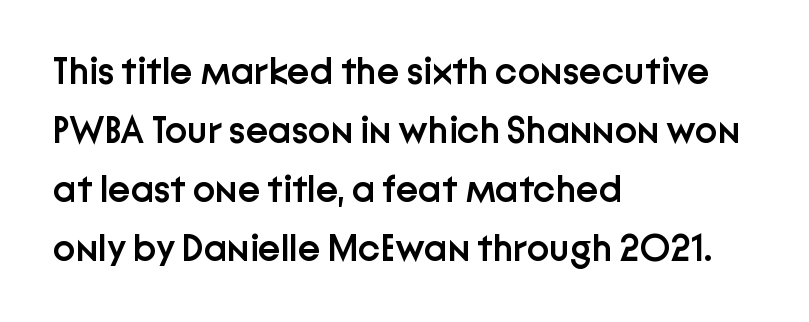
The image shows 38 px semibold sans-serif type, upright; set left-aligned, normal line spacing (1.55x), normal letter spacing, not underlined; low stroke contrast and a medium x-height.
